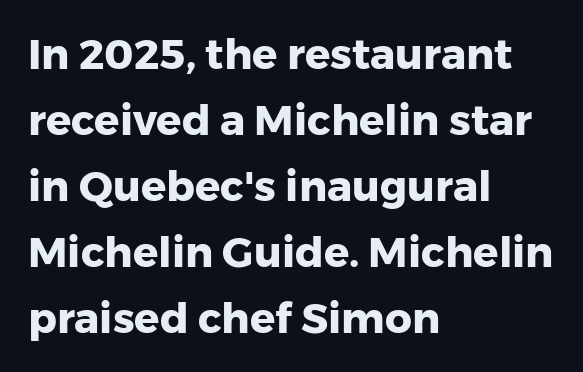
Q: Is the text bold? A: Yes.
Q: Is the text italic (slanted)? A: No, it is upright.
Q: Is the typeface a serif or a sans-serif typeface? A: Sans-serif.
Q: Is the text underlined? A: No.
Q: How is the paragraph aligned? A: Left-aligned.
Q: Is the spacing between letters normal or unusually wide? A: Normal.
Q: Is the spacing between lines tight, normal or loose? A: Normal.
Q: Width (condensed, normal, or wide)? A: Normal.
Q: Stroke contrast? A: Low.
Q: x-height? A: Medium.
Q: Monospaced? A: No.
